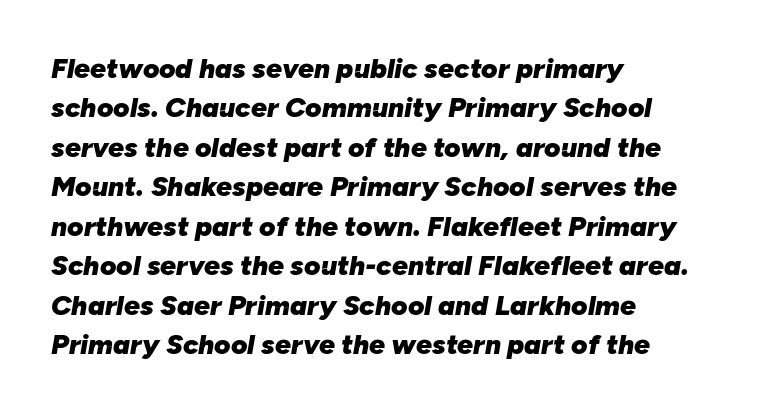
Q: Is the text bold? A: Yes.
Q: Is the text italic (slanted)? A: Yes, it leans right by about 10 degrees.
Q: Is the text underlined? A: No.
Q: How is the paragraph aligned? A: Left-aligned.
Q: Is the spacing between letters normal or unusually wide? A: Normal.
Q: Is the spacing between lines tight, normal or loose? A: Normal.
Q: Width (condensed, normal, or wide)? A: Normal.
Q: Stroke contrast? A: Low.
Q: x-height? A: Medium.
Q: Monospaced? A: No.
